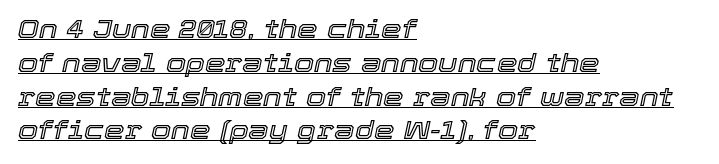
Whoever set this chose a conventional vertical rhythm. In designer terms, the underline attribute is active on this setting. The specimen reads as italic at a glance. Layout note: lines flush left.
